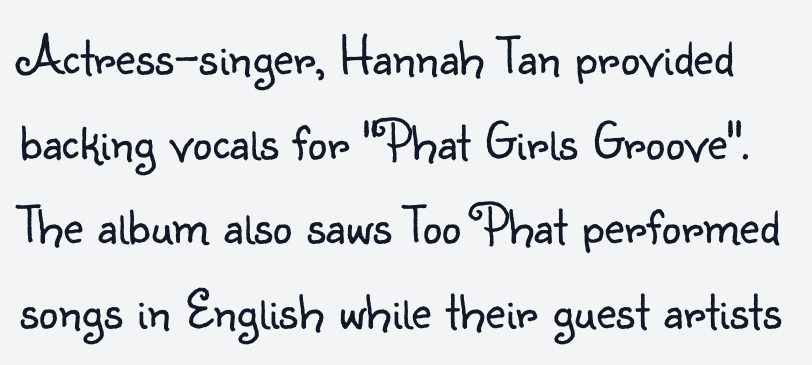
The letterforms sit shoulder to shoulder at normal distance. Stems here are at most as thick as an everyday book face. Every character sits straight up, as roman type does. The string is rendered with underlining switched off. Compared with typical paragraphs, the rows here are spaced about the same.
